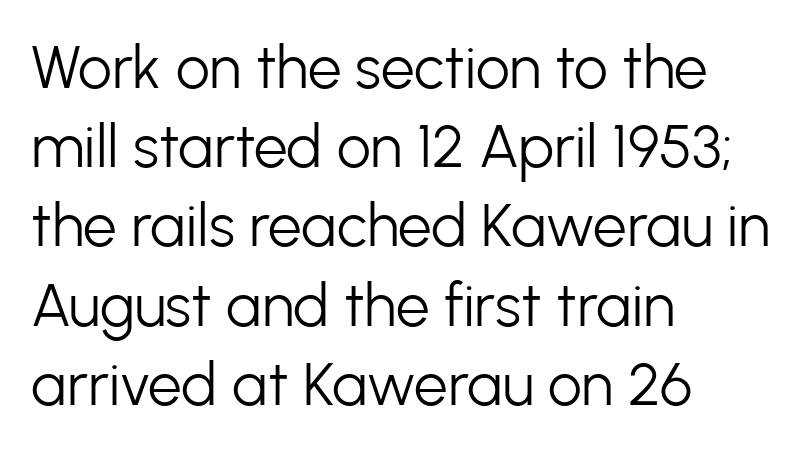
The image shows 60 px light sans-serif type, upright; set left-aligned, normal line spacing (1.32x), normal letter spacing, not underlined; low stroke contrast and a medium x-height.
